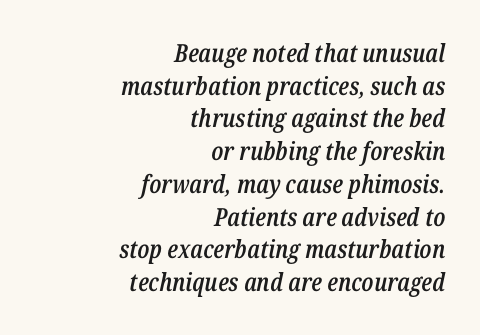
Q: Is the text bold? A: Semi-bold.
Q: Is the text italic (slanted)? A: Yes, it leans right by about 12 degrees.
Q: Is the text underlined? A: No.
Q: How is the paragraph aligned? A: Right-aligned.
Q: Is the spacing between letters normal or unusually wide? A: Normal.
Q: Is the spacing between lines tight, normal or loose? A: Normal.
